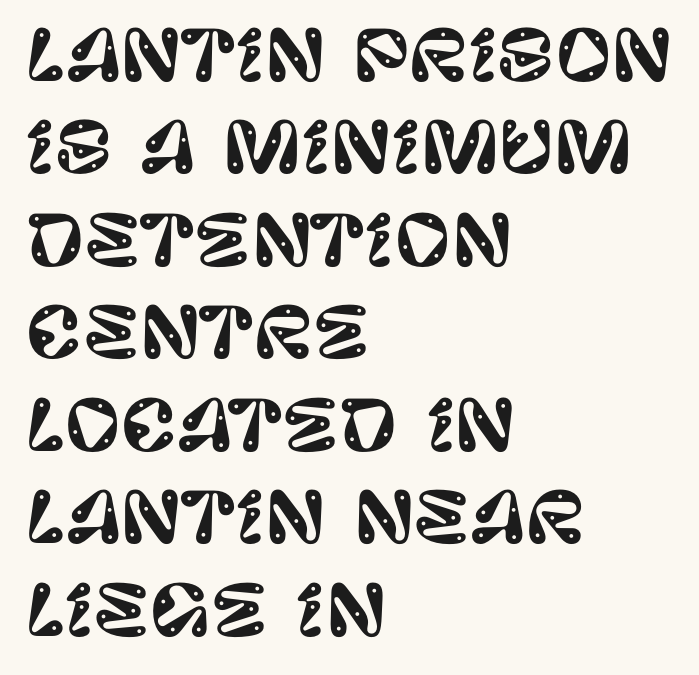
A typesetter would call this zero additional tracking. The passage is arranged the way most books set body copy — flush left. The passage shown is typed in a proportional face where columns would drift. What kind of face is this? One without serifs — a sans.
